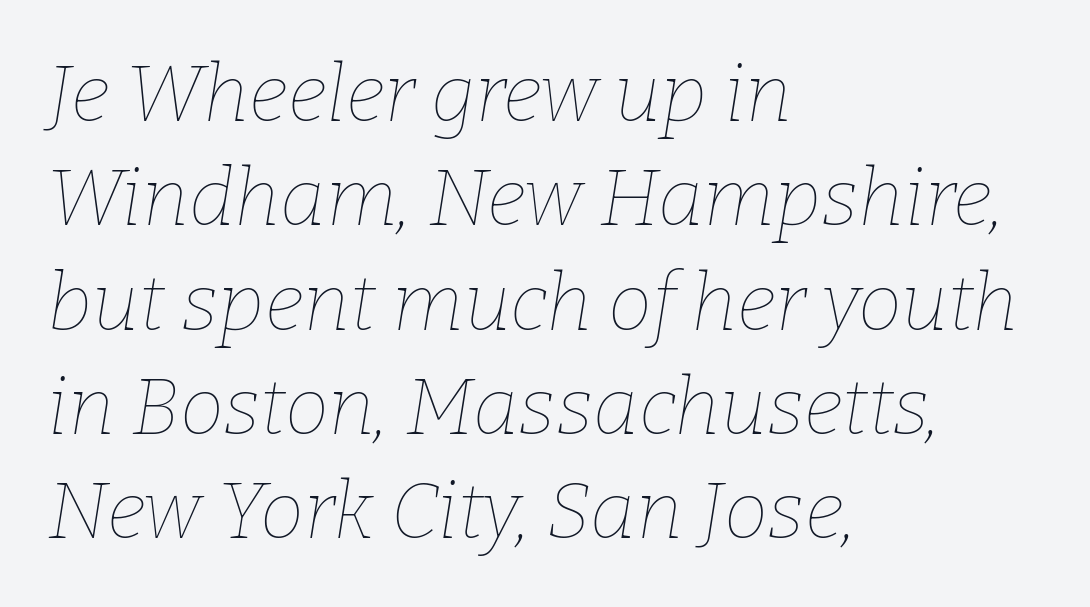
Q: Is the text bold? A: No.
Q: Is the text italic (slanted)? A: Yes, it leans right by about 9 degrees.
Q: Is the text underlined? A: No.
Q: How is the paragraph aligned? A: Left-aligned.
Q: Is the spacing between letters normal or unusually wide? A: Normal.
Q: Is the spacing between lines tight, normal or loose? A: Normal.
Q: Width (condensed, normal, or wide)? A: Normal.
Q: Stroke contrast? A: Low.
Q: x-height? A: Medium.
Q: Monospaced? A: No.
